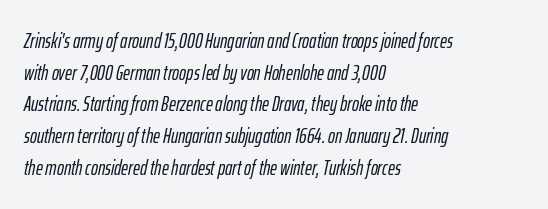
Q: Is the text italic (slanted)? A: Yes, it leans right by about 12 degrees.
Q: Is the text underlined? A: No.
Q: How is the paragraph aligned? A: Left-aligned.
Q: Is the spacing between letters normal or unusually wide? A: Normal.
Q: Is the spacing between lines tight, normal or loose? A: Normal.
